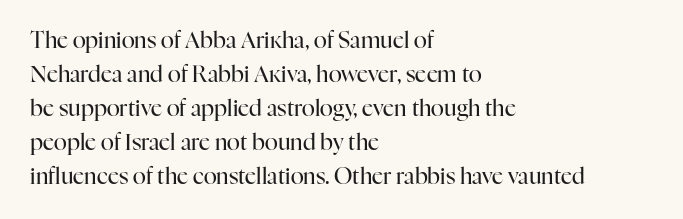
These lines stack with their left ends in a neat column. Any mark beneath the type? The region is blank. Short note: letters normally spaced. The type sits square on the baseline with zero lean.
